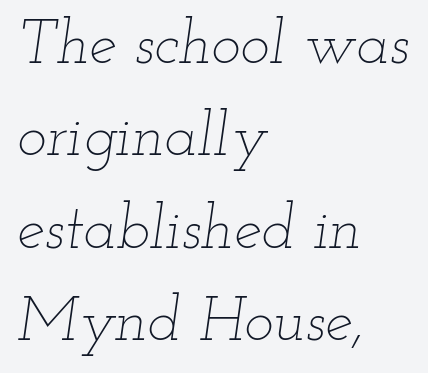
Q: Is the text bold? A: No.
Q: Is the text italic (slanted)? A: Yes, it leans right by about 12 degrees.
Q: Is the text underlined? A: No.
Q: How is the paragraph aligned? A: Left-aligned.
Q: Is the spacing between letters normal or unusually wide? A: Normal.
Q: Is the spacing between lines tight, normal or loose? A: Normal.
Q: Width (condensed, normal, or wide)? A: Wide.
Q: Stroke contrast? A: Low.
Q: x-height? A: Small.
Q: Monospaced? A: No.
